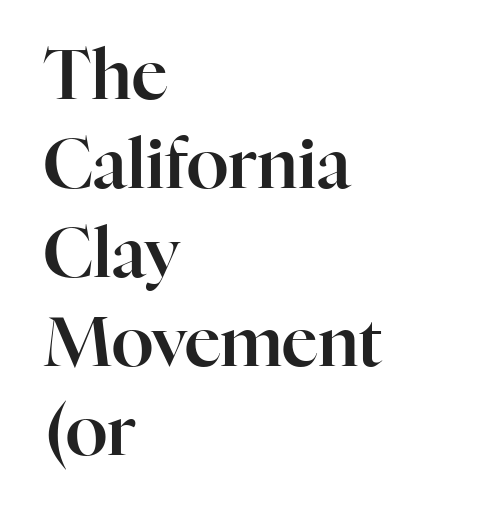
Q: Is the text italic (slanted)? A: No, it is upright.
Q: Is the typeface a serif or a sans-serif typeface? A: Serif.
Q: Is the text underlined? A: No.
Q: How is the paragraph aligned? A: Left-aligned.
Q: Is the spacing between letters normal or unusually wide? A: Normal.
Q: Is the spacing between lines tight, normal or loose? A: Normal.
Q: Width (condensed, normal, or wide)? A: Normal.
Q: Stroke contrast? A: High.
Q: x-height? A: Medium.
Q: Monospaced? A: No.
